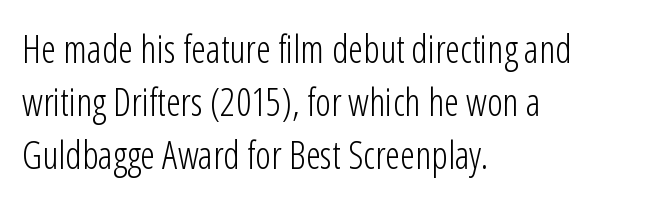
The image shows 38 px light, condensed sans-serif type, upright; set left-aligned, normal line spacing (1.4x), normal letter spacing, not underlined; low stroke contrast and a medium x-height.
